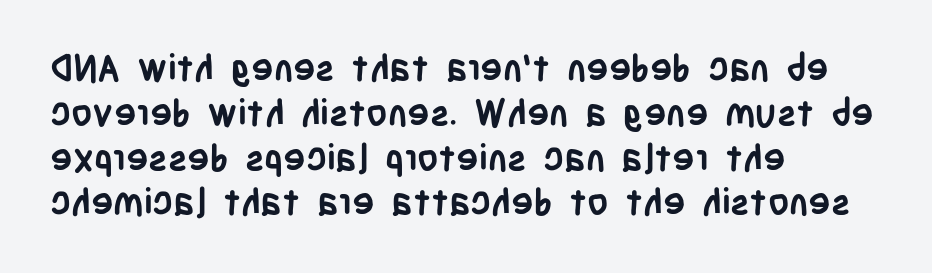
{"serif": "no", "italic": "no", "bold": "yes", "weight": "semibold", "width": "condensed", "stroke_contrast": "low", "x_height": "large", "monospaced": "no", "underline": "no", "align": "left", "line_spacing_ratio": 1.21, "letter_spacing": "normal", "letter_spacing_em": 0.0, "glyph_px": 37}
